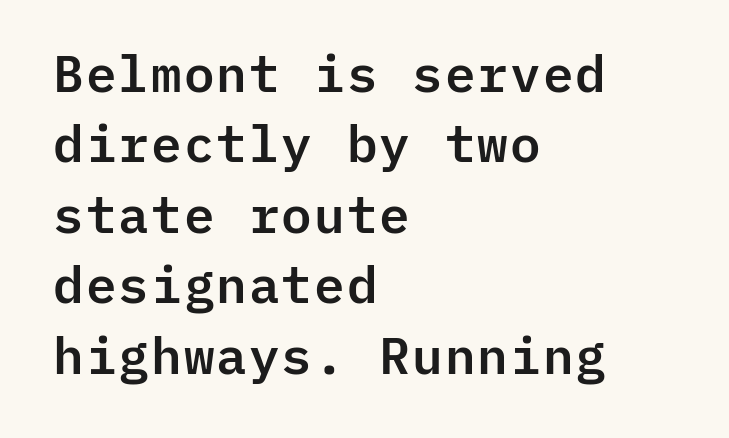
Q: Is the text italic (slanted)? A: No, it is upright.
Q: Is the typeface a serif or a sans-serif typeface? A: Sans-serif.
Q: Is the text underlined? A: No.
Q: How is the paragraph aligned? A: Left-aligned.
Q: Is the spacing between letters normal or unusually wide? A: Normal.
Q: Is the spacing between lines tight, normal or loose? A: Normal.
Q: Width (condensed, normal, or wide)? A: Normal.
Q: Stroke contrast? A: Low.
Q: x-height? A: Medium.
Q: Monospaced? A: Yes.
